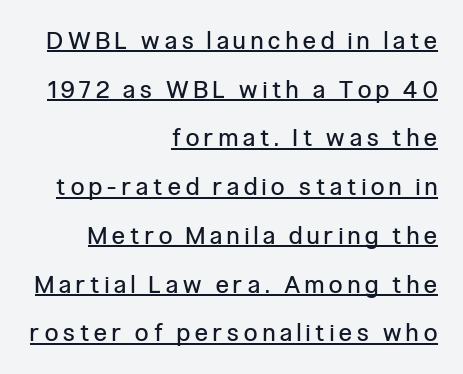
The image shows 24 px text type, upright; set right-aligned, loose line spacing (2.03x), unusually wide letter spacing (+0.22 em), underlined.
